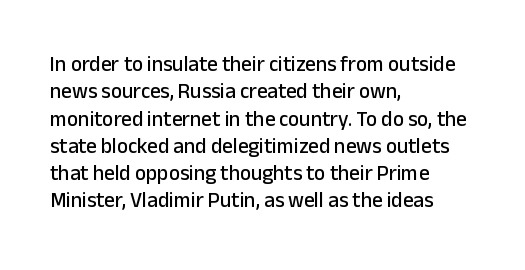
You could call the tracking neutral — neither tight nor loose. Honestly, there is no underline to notice here at all. This is roman type, the default non-slanted kind. Compared with a centered layout, this one pins lines to the left instead. Interline gaps are of average width in this sample.
